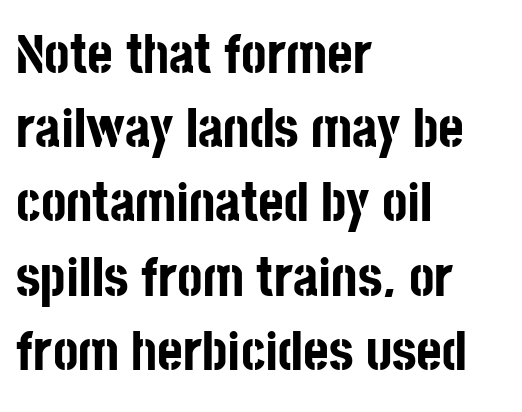
The image shows 55 px bold, condensed sans-serif type, upright; set left-aligned, normal line spacing (1.35x), normal letter spacing, not underlined; low stroke contrast and a large x-height.
